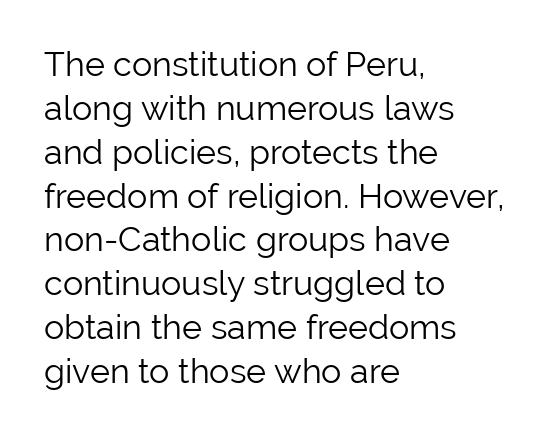
{"serif": "no", "italic": "no", "bold": "no", "weight": "light", "width": "normal", "stroke_contrast": "low", "x_height": "medium", "monospaced": "no", "underline": "no", "align": "left", "line_spacing": "normal", "line_spacing_ratio": 1.29, "letter_spacing": "normal", "letter_spacing_em": 0.0, "glyph_px": 34}
